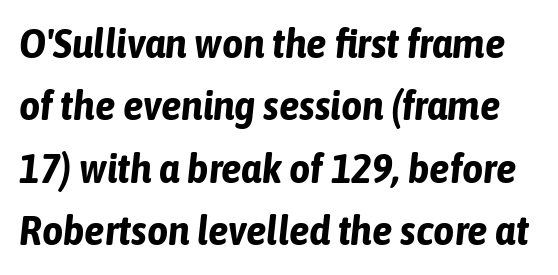
Note the varied advance widths — an 'i' is clearly narrower than an 'm'. Notice how thick the strokes are: this is what a full bold looks like. The rendering keeps characters at their native spacing. The rendering applies a slant to the glyphs. The passage shown stacks its lines at a standard gap.
